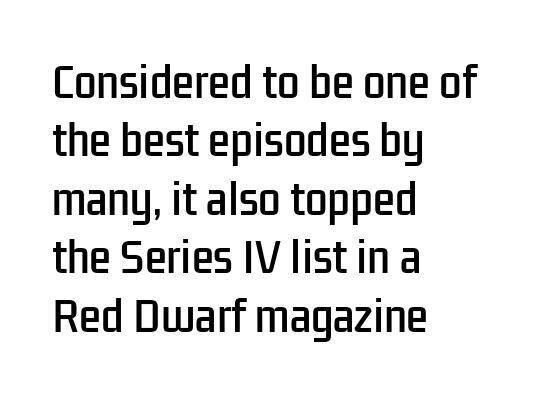
Looks like regular typesetting: each glyph gets only the width it needs. A normal amount of white space separates one row of letters from the next. This is roman type, the default non-slanted kind. Descender tails drop into unmarked territory.
